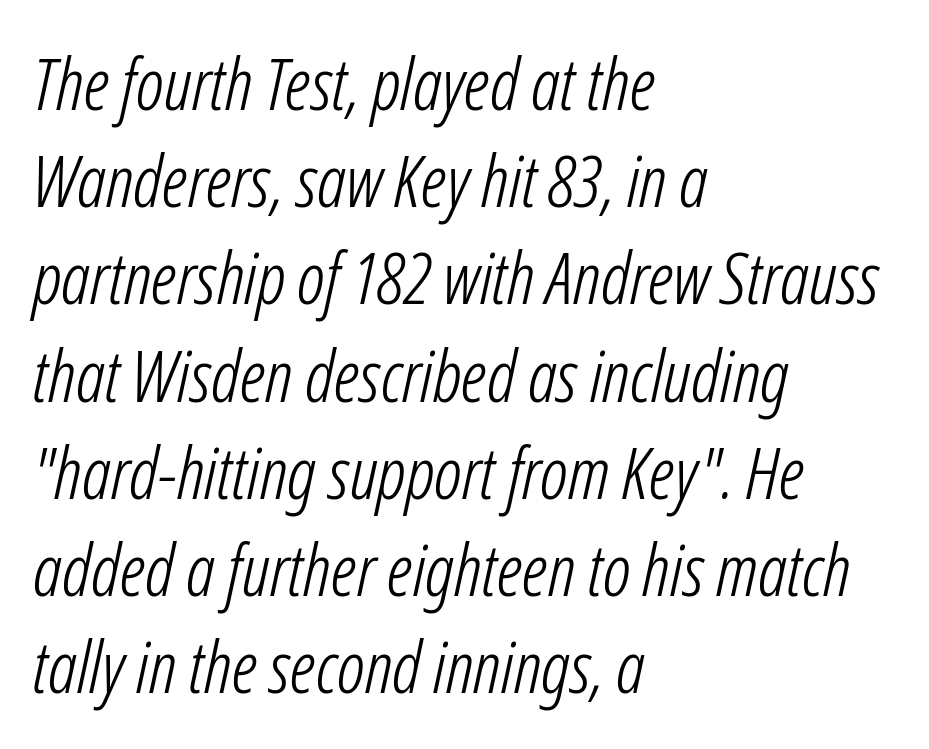
The image shows 72 px light, condensed type, italic (leaning right); set left-aligned, normal line spacing (1.35x), normal letter spacing, not underlined; low stroke contrast and a medium x-height.
